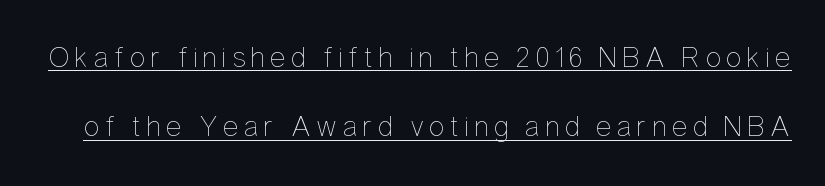
The image shows 30 px thin, condensed type, upright; set loose line spacing (2.31x), underlined; low stroke contrast and a medium x-height.
